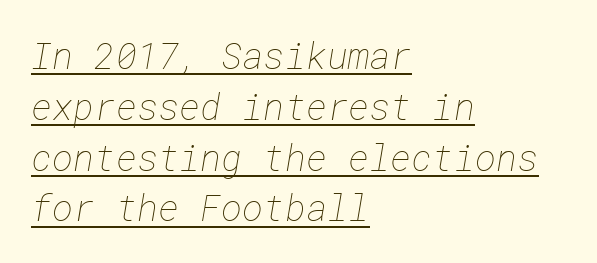
The image shows 36 px thin type; set left-aligned, normal line spacing (1.41x), normal letter spacing, underlined; low stroke contrast and a medium x-height.
